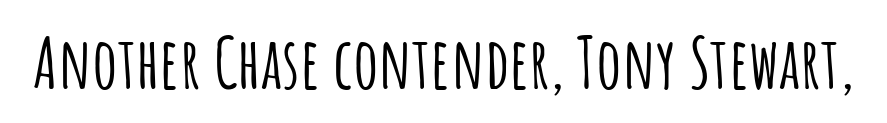
{"serif": "no", "italic": "no", "width": "condensed", "stroke_contrast": "low", "x_height": "large", "monospaced": "no", "underline": "no", "letter_spacing": "normal", "letter_spacing_em": 0.0, "glyph_px": 71}
